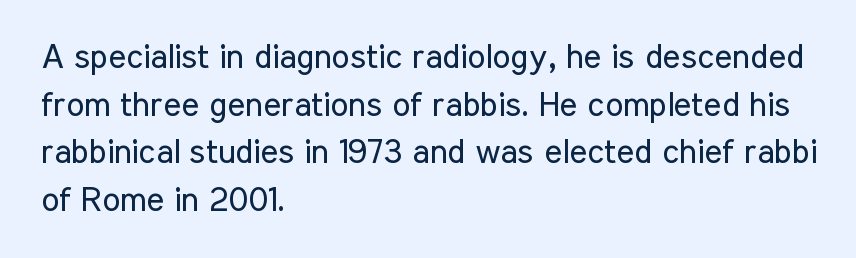
The cut favours lightness, reaching ordinary text weight at its darkest. The typography opts for an upright posture over an oblique one. Compared with typical body copy, the letter spacing here is the same. This rendering employs a face without finishing strokes, i.e., a sans-serif. The letters advance in unequal steps, a hallmark of proportional type.
